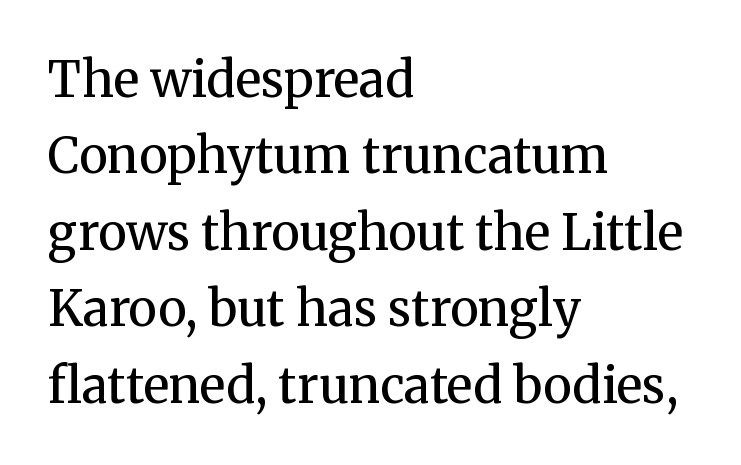
Q: Is the text bold? A: No.
Q: Is the text italic (slanted)? A: No, it is upright.
Q: Is the typeface a serif or a sans-serif typeface? A: Serif.
Q: Is the text underlined? A: No.
Q: How is the paragraph aligned? A: Left-aligned.
Q: Is the spacing between letters normal or unusually wide? A: Normal.
Q: Is the spacing between lines tight, normal or loose? A: Normal.
Q: Width (condensed, normal, or wide)? A: Normal.
Q: Stroke contrast? A: Medium.
Q: x-height? A: Medium.
Q: Monospaced? A: No.
